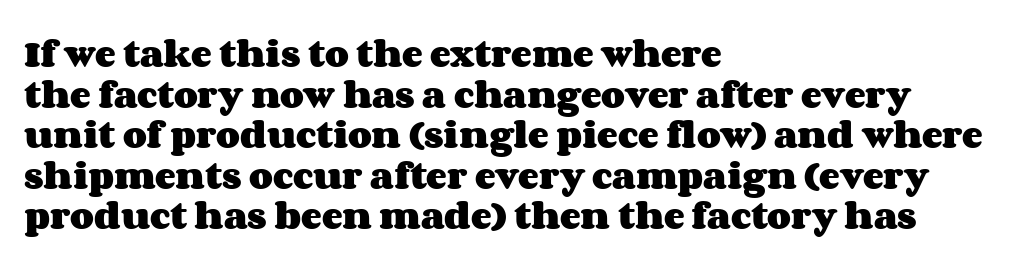
Typesetter's note: full bold, strokes at maximum text heaviness. These lines sit exactly where default settings would place them. Bare-footed words on every line. The letters stand upright; this is a roman face. Short note: letters normally spaced. A typesetter would call this proportional, since set widths differ per character.
